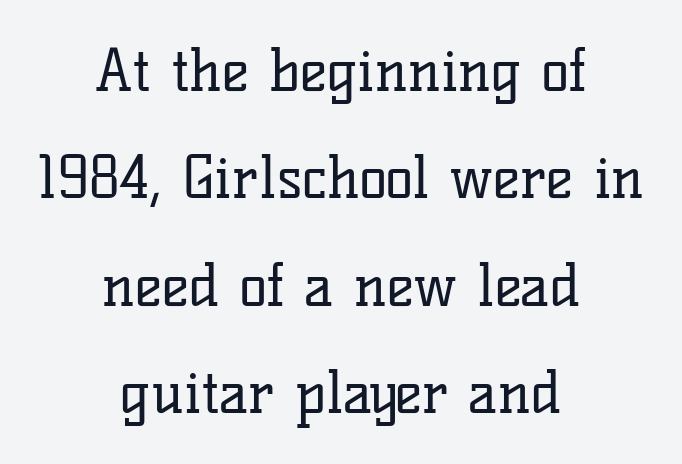
Q: Is the text bold? A: No.
Q: Is the text italic (slanted)? A: No, it is upright.
Q: Is the typeface a serif or a sans-serif typeface? A: Serif.
Q: Is the text underlined? A: No.
Q: How is the paragraph aligned? A: Centered.
Q: Is the spacing between letters normal or unusually wide? A: Normal.
Q: Width (condensed, normal, or wide)? A: Normal.
Q: Stroke contrast? A: Low.
Q: x-height? A: Medium.
Q: Monospaced? A: No.
